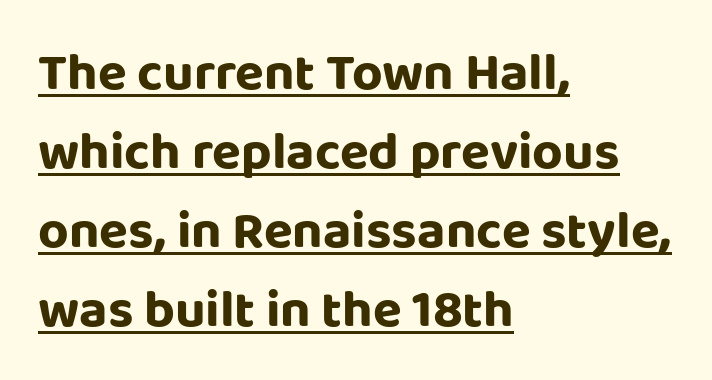
Q: Is the text italic (slanted)? A: No, it is upright.
Q: Is the typeface a serif or a sans-serif typeface? A: Sans-serif.
Q: Is the text underlined? A: Yes.
Q: How is the paragraph aligned? A: Left-aligned.
Q: Is the spacing between letters normal or unusually wide? A: Normal.
Q: Is the spacing between lines tight, normal or loose? A: Normal.
Q: Width (condensed, normal, or wide)? A: Normal.
Q: Stroke contrast? A: Low.
Q: x-height? A: Large.
Q: Monospaced? A: No.
